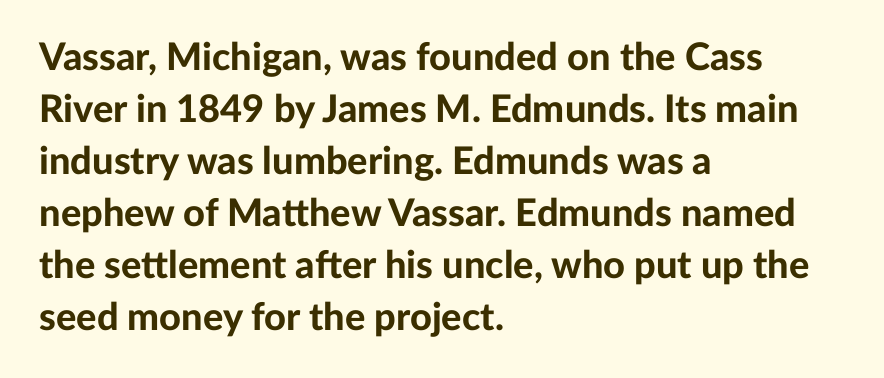
All the whitespace from short lines collects on the right. Quick note: not italic, upright. Chunky letters — that's bold for sure. Spacing verdict: proportional, widths tailored to each character. The block of text has a typical density, with ordinary space between rows. Serif or sans? Sans — the stroke terminals are bare.
